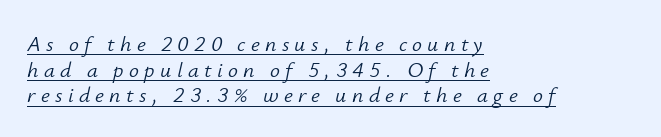
This is oblique type, the kind used for emphasis or titles. The rag falls on the right side of this text block. Does extra space separate the letters? Yes, quite a lot of it. Caption: face not bold, strokes unweighted.
